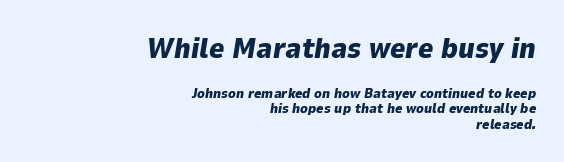
Q: Is the text bold? A: Yes.
Q: Is the text italic (slanted)? A: Yes, it leans right by about 9 degrees.
Q: Is the text underlined? A: No.
Q: How is the paragraph aligned? A: Right-aligned.
Q: Is the spacing between letters normal or unusually wide? A: Normal.
Q: Is the spacing between lines tight, normal or loose? A: Tight.
Q: Which block of text is set in a larger size, the first (top) or the second (bottom)? A: The first (top) one.
Q: Width (condensed, normal, or wide)? A: Normal.
Q: Stroke contrast? A: Low.
Q: x-height? A: Medium.
Q: Monospaced? A: No.
